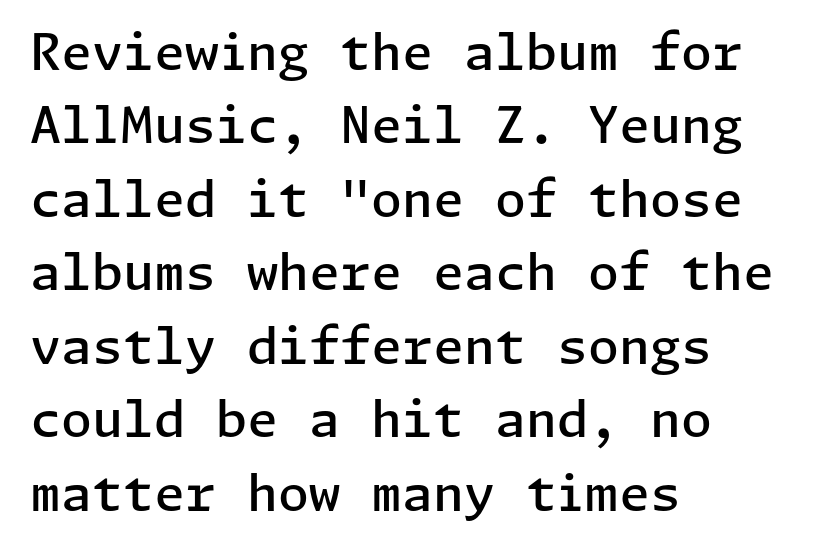
{"serif": "no", "italic": "no", "bold": "semi", "weight": "semibold", "width": "normal", "stroke_contrast": "low", "x_height": "medium", "underline": "no", "align": "left", "line_spacing": "normal", "line_spacing_ratio": 1.47, "letter_spacing": "normal", "letter_spacing_em": 0.0, "glyph_px": 50}
